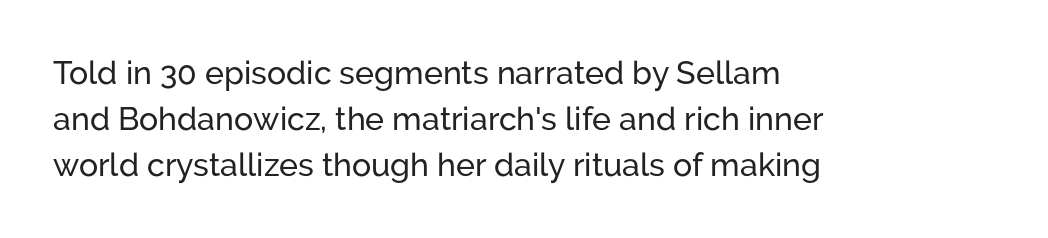
The image shows 32 px sans-serif type, upright; set left-aligned, normal line spacing (1.44x), normal letter spacing, not underlined; low stroke contrast and a medium x-height.
